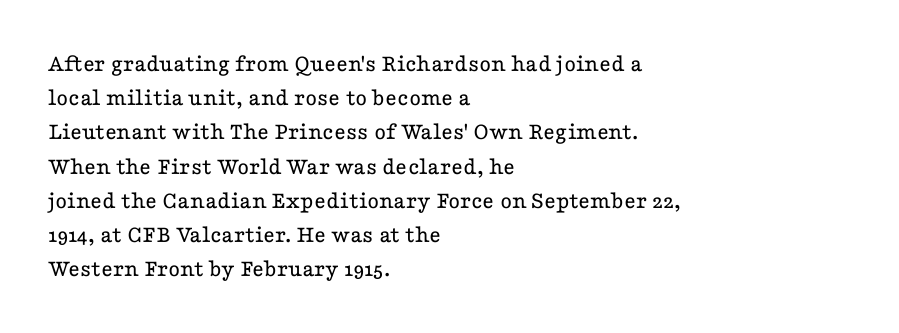
The area under the type is left untouched. A roman cut, with each character standing at attention. Observe the ordinary spacing: letters are neighbours, not strangers. Notice how the passage keeps a crisp vertical edge on the left only.
